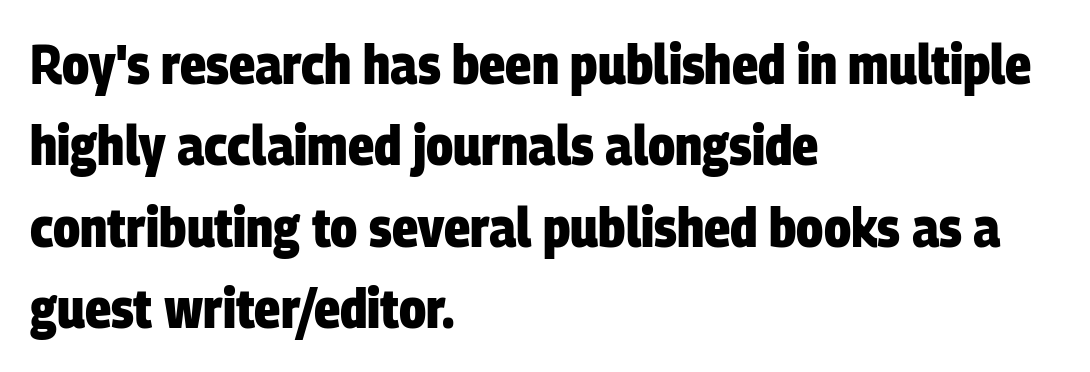
{"serif": "no", "bold": "yes", "weight": "heavy", "width": "condensed", "stroke_contrast": "low", "x_height": "large", "monospaced": "no", "underline": "no", "align": "left", "line_spacing": "normal", "line_spacing_ratio": 1.48, "letter_spacing": "normal", "letter_spacing_em": 0.0, "glyph_px": 55}
